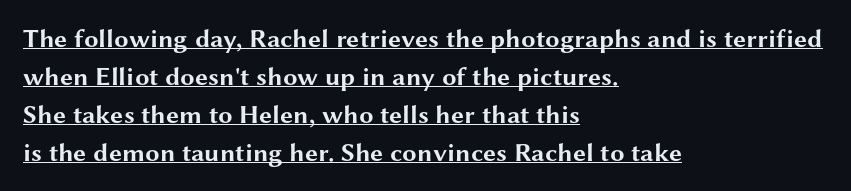
Q: Is the text bold? A: Yes.
Q: Is the text italic (slanted)? A: No, it is upright.
Q: Is the text underlined? A: Yes.
Q: How is the paragraph aligned? A: Left-aligned.
Q: Is the spacing between letters normal or unusually wide? A: Normal.
Q: Is the spacing between lines tight, normal or loose? A: Normal.
